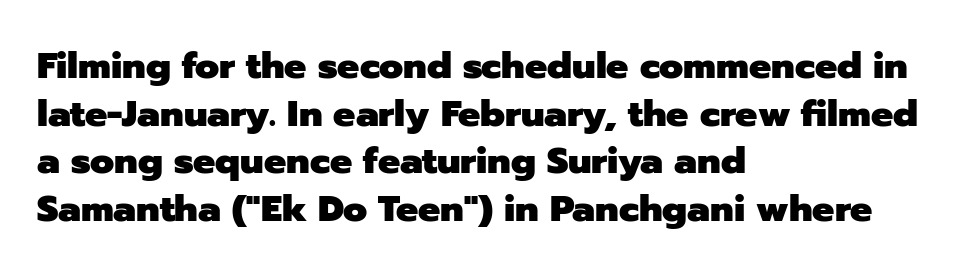
The passage shown is typed in a proportional face where columns would drift. Default kerning and tracking; the words read as compact shapes. Is the type bold? Yes — the strokes are clearly thick and heavy. A roman cut, with each character standing at attention.
